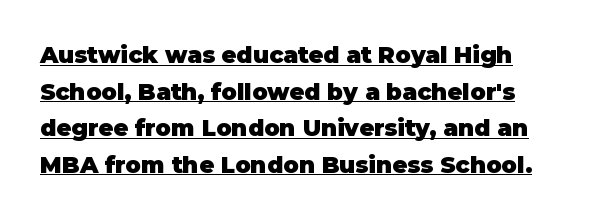
Posture: upright roman. The vertical gap from one line to the next is medium. Spacing between characters is what you'd get straight out of the box. Notice how a bar underscores the lettering throughout.
